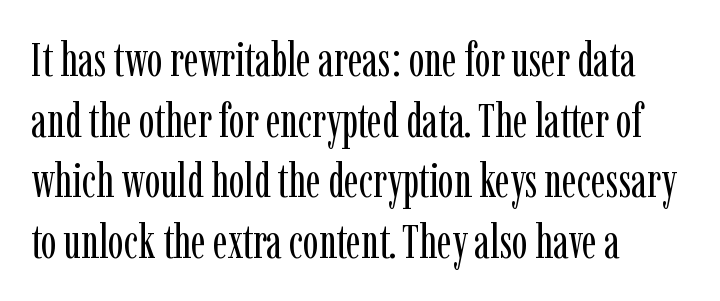
{"serif": "yes", "italic": "no", "bold": "no", "weight": "regular", "width": "condensed", "stroke_contrast": "low", "x_height": "medium", "monospaced": "no", "underline": "no", "align": "left", "line_spacing": "normal", "line_spacing_ratio": 1.29, "letter_spacing": "normal", "letter_spacing_em": 0.0, "glyph_px": 47}
